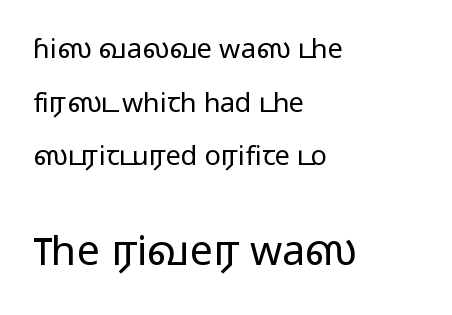
The image shows 41 px light, wide sans-serif type, upright; set left-aligned, loose line spacing (1.99x), normal letter spacing, not underlined; the second (bottom) block is 1.52x larger; low stroke contrast and a medium x-height.
